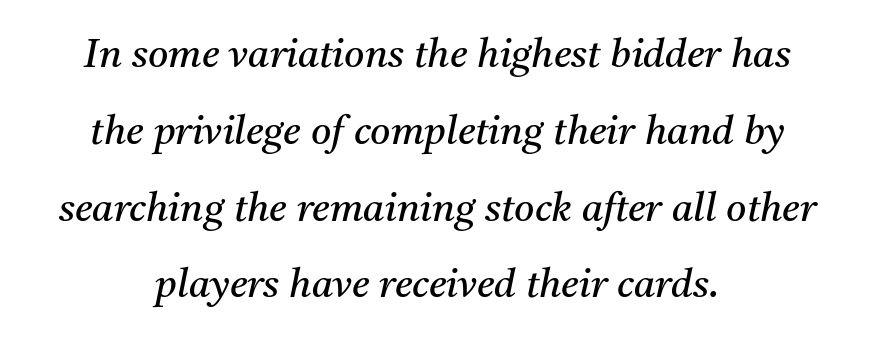
The image shows 39 px regular-weight serif type, italic (leaning right); set centered, loose line spacing (1.97x), normal letter spacing, not underlined; medium stroke contrast and a medium x-height.
